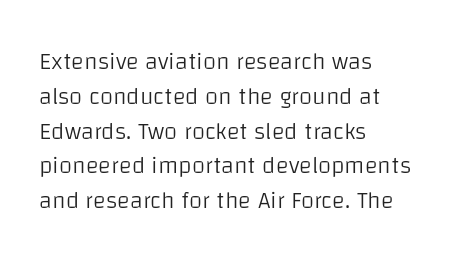
Summary of weight: not heavy and not bold. The passage shown stacks its lines at a standard gap. Upright lettering throughout. Tracking value appears to be zero — textbook default spacing.
